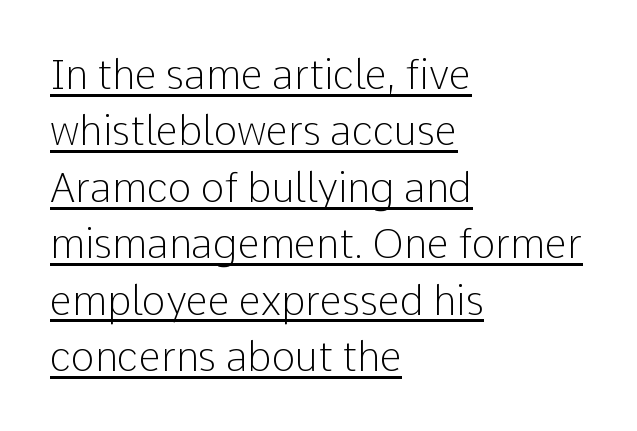
Q: Is the text bold? A: No.
Q: Is the text italic (slanted)? A: No, it is upright.
Q: Is the typeface a serif or a sans-serif typeface? A: Sans-serif.
Q: Is the text underlined? A: Yes.
Q: How is the paragraph aligned? A: Left-aligned.
Q: Is the spacing between letters normal or unusually wide? A: Normal.
Q: Is the spacing between lines tight, normal or loose? A: Normal.
Q: Width (condensed, normal, or wide)? A: Normal.
Q: Stroke contrast? A: Low.
Q: x-height? A: Medium.
Q: Monospaced? A: No.
